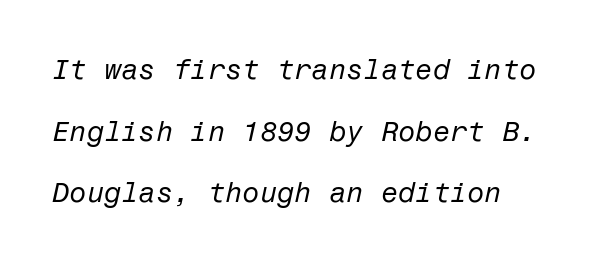
The face looks like a standard text weight, possibly lighter. The glyphs are unaccompanied by any horizontal stroke below them. The gaps between neighbouring characters are ordinary and unremarkable. The font's italic variant was chosen for this text.
